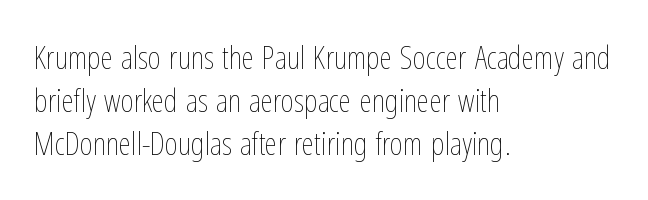
The image shows 32 px thin, condensed type, upright; set left-aligned, normal line spacing (1.35x), normal letter spacing, not underlined; low stroke contrast and a medium x-height.
